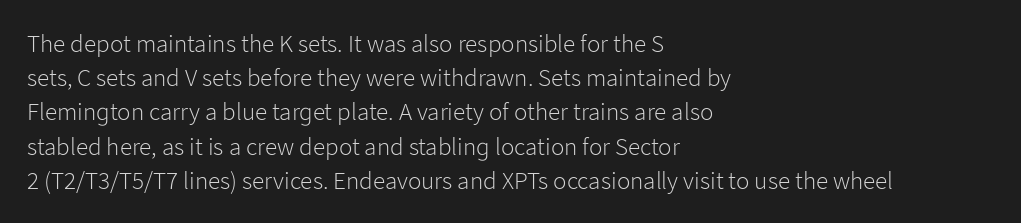
Q: Is the text bold? A: No.
Q: Is the text italic (slanted)? A: No, it is upright.
Q: Is the text underlined? A: No.
Q: How is the paragraph aligned? A: Left-aligned.
Q: Is the spacing between letters normal or unusually wide? A: Normal.
Q: Is the spacing between lines tight, normal or loose? A: Normal.
